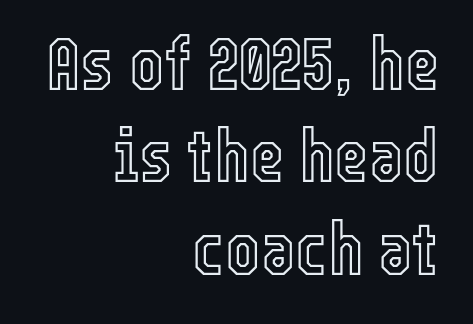
The image shows 74 px condensed type, upright; set right-aligned, normal line spacing (1.25x), normal letter spacing, not underlined; a medium x-height.
